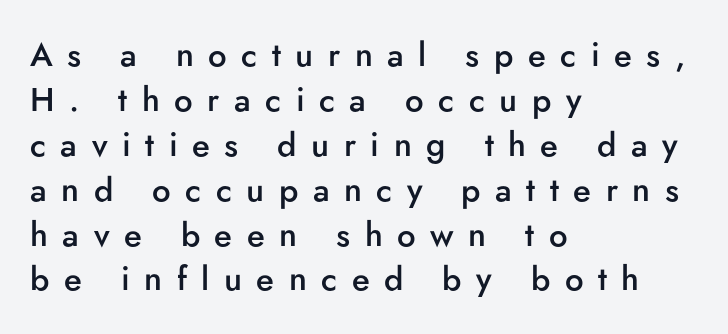
Q: Is the text bold? A: Semi-bold.
Q: Is the text italic (slanted)? A: No, it is upright.
Q: Is the typeface a serif or a sans-serif typeface? A: Sans-serif.
Q: Is the text underlined? A: No.
Q: How is the paragraph aligned? A: Left-aligned.
Q: Is the spacing between letters normal or unusually wide? A: Unusually wide.
Q: Is the spacing between lines tight, normal or loose? A: Normal.
Q: Width (condensed, normal, or wide)? A: Normal.
Q: Stroke contrast? A: Low.
Q: x-height? A: Small.
Q: Monospaced? A: No.
